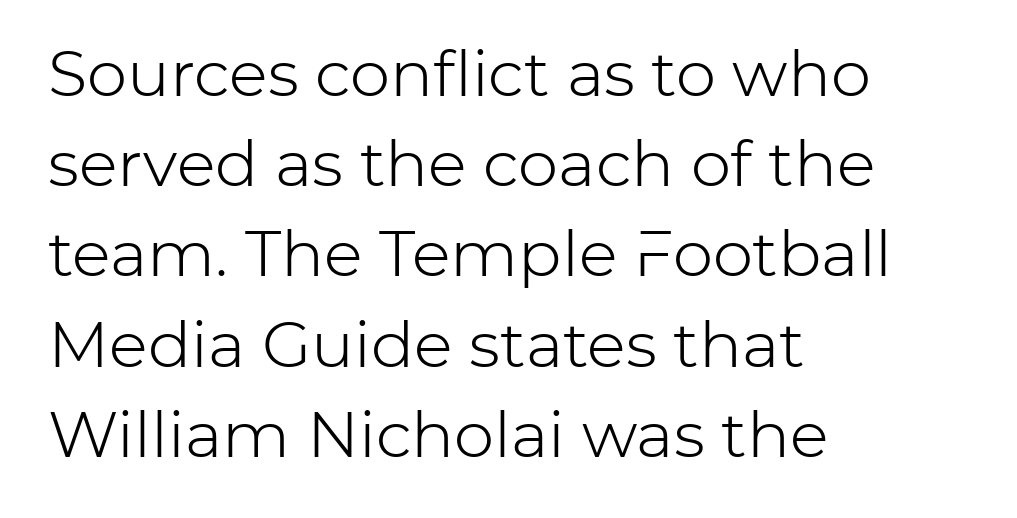
{"serif": "no", "italic": "no", "bold": "no", "weight": "light", "width": "normal", "stroke_contrast": "low", "x_height": "medium", "monospaced": "no", "underline": "no", "align": "left", "line_spacing": "normal", "line_spacing_ratio": 1.41, "letter_spacing": "normal", "letter_spacing_em": 0.0, "glyph_px": 64}
